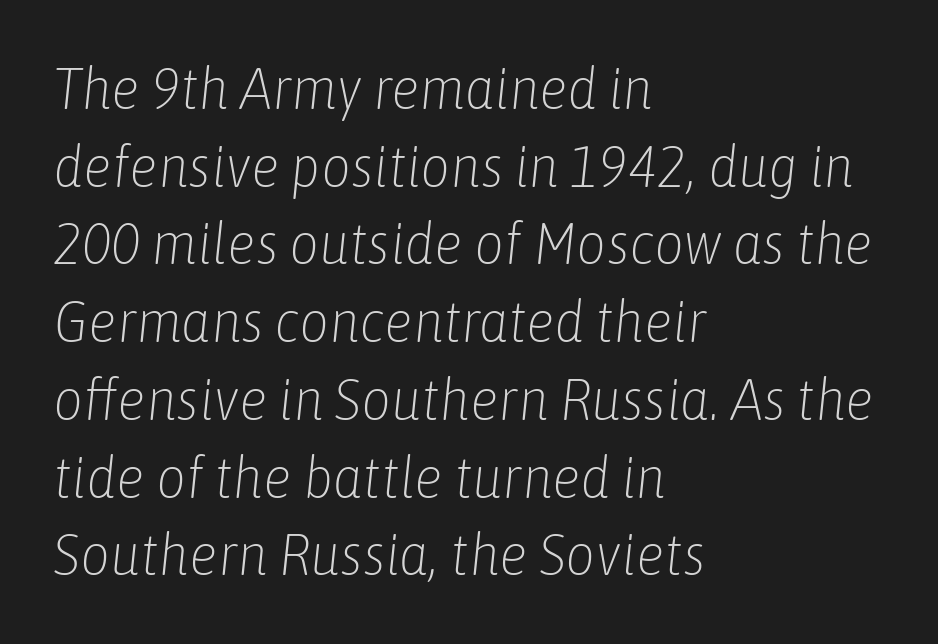
Q: Is the text bold? A: No.
Q: Is the text italic (slanted)? A: Yes, it leans right by about 6 degrees.
Q: Is the text underlined? A: No.
Q: How is the paragraph aligned? A: Left-aligned.
Q: Is the spacing between letters normal or unusually wide? A: Normal.
Q: Is the spacing between lines tight, normal or loose? A: Normal.
Q: Width (condensed, normal, or wide)? A: Condensed.
Q: Stroke contrast? A: Low.
Q: x-height? A: Medium.
Q: Monospaced? A: No.
